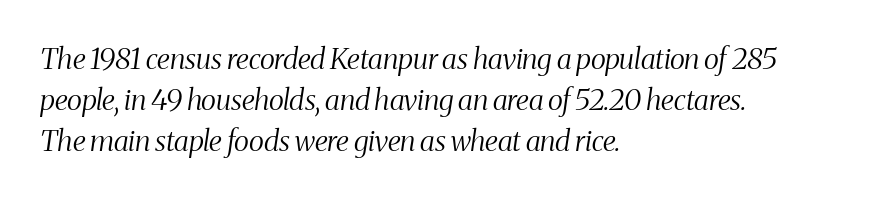
{"serif": "yes", "italic": "yes", "lean": "right", "slant_degrees": 8, "bold": "no", "weight": "light", "width": "condensed", "stroke_contrast": "medium", "x_height": "medium", "monospaced": "no", "underline": "no", "align": "left", "line_spacing": "normal", "line_spacing_ratio": 1.42, "letter_spacing": "normal", "letter_spacing_em": 0.0, "glyph_px": 29}
